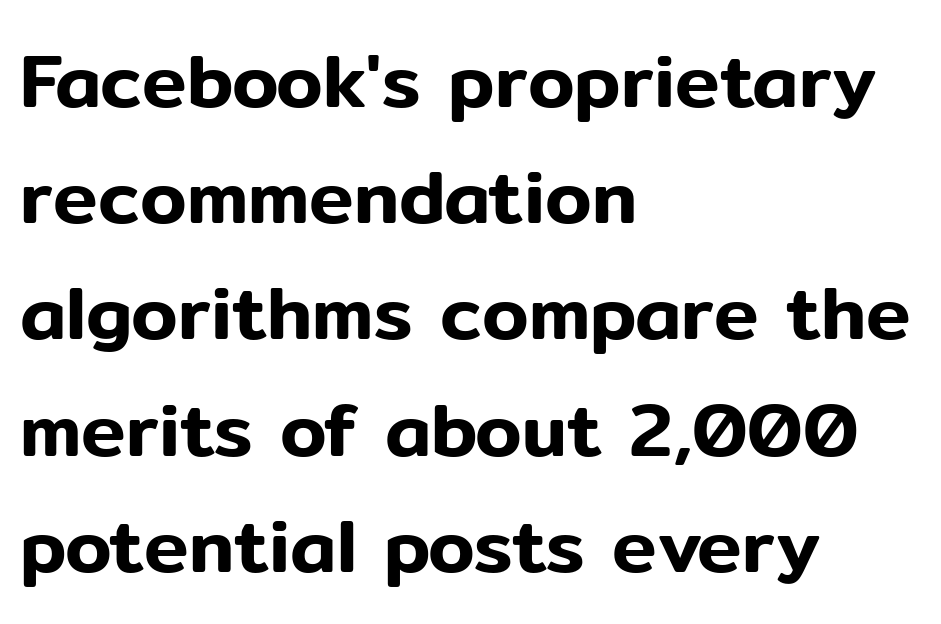
{"serif": "no", "italic": "no", "width": "normal", "stroke_contrast": "low", "x_height": "medium", "monospaced": "no", "underline": "no", "align": "left", "line_spacing": "normal", "line_spacing_ratio": 1.55, "letter_spacing": "normal", "letter_spacing_em": 0.0, "glyph_px": 75}
